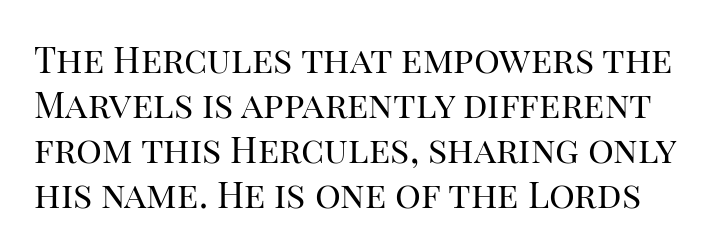
{"serif": "yes", "italic": "no", "bold": "no", "weight": "regular", "width": "normal", "stroke_contrast": "high", "x_height": "large", "monospaced": "no", "underline": "no", "line_spacing": "normal", "line_spacing_ratio": 1.25, "letter_spacing": "normal", "letter_spacing_em": 0.0, "glyph_px": 36}
